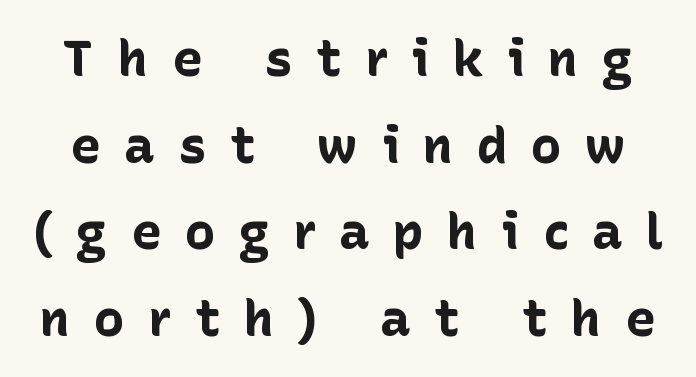
The image shows 51 px bold sans-serif type, upright; set normal line spacing (1.7x), unusually wide letter spacing (+0.46 em), not underlined; low stroke contrast and a medium x-height.
